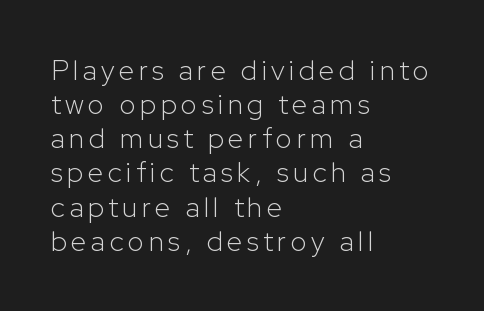
The image shows 28 px light sans-serif type, upright; set left-aligned, line spacing 1.22x, not underlined; low stroke contrast and a medium x-height.
